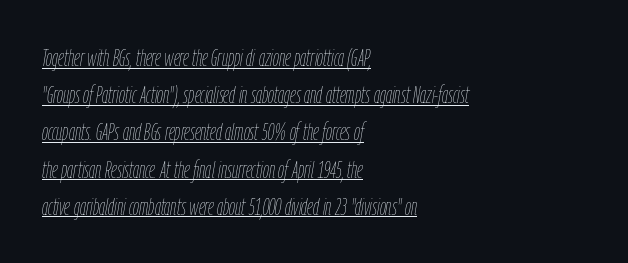
Q: Is the text bold? A: No.
Q: Is the text italic (slanted)? A: Yes, it leans right by about 9 degrees.
Q: Is the text underlined? A: Yes.
Q: How is the paragraph aligned? A: Left-aligned.
Q: Is the spacing between letters normal or unusually wide? A: Normal.
Q: Is the spacing between lines tight, normal or loose? A: Normal.
